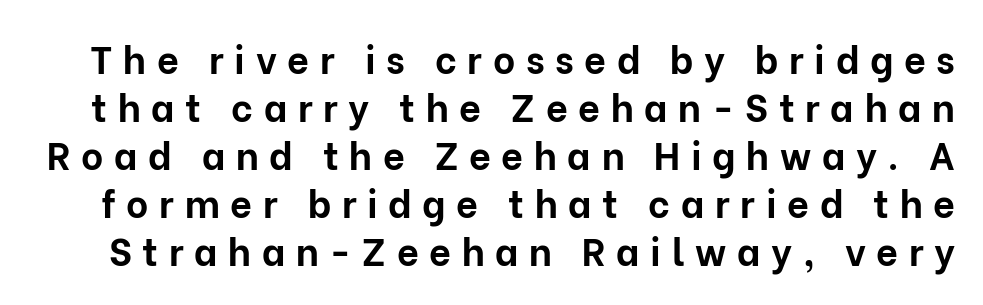
The image shows 38 px bold sans-serif type, upright; set normal line spacing (1.26x), unusually wide letter spacing (+0.28 em), not underlined; low stroke contrast and a medium x-height.
